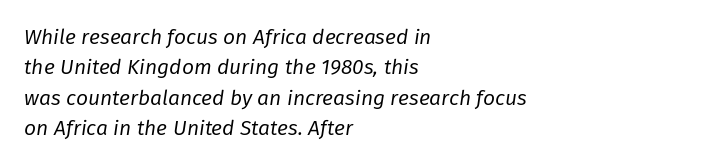
Q: Is the text bold? A: No.
Q: Is the text italic (slanted)? A: Yes, it leans right by about 8 degrees.
Q: Is the text underlined? A: No.
Q: How is the paragraph aligned? A: Left-aligned.
Q: Is the spacing between letters normal or unusually wide? A: Normal.
Q: Is the spacing between lines tight, normal or loose? A: Normal.
